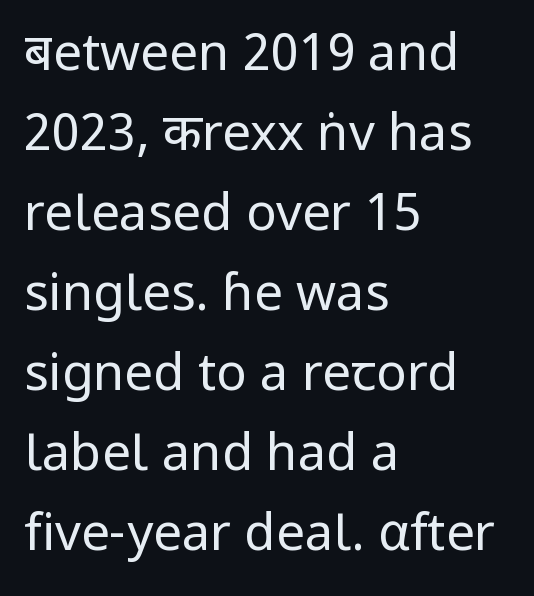
{"serif": "no", "italic": "no", "bold": "no", "weight": "regular", "width": "normal", "stroke_contrast": "low", "x_height": "medium", "monospaced": "no", "underline": "no", "align": "left", "line_spacing": "normal", "line_spacing_ratio": 1.57, "letter_spacing": "normal", "letter_spacing_em": 0.0, "glyph_px": 51}
